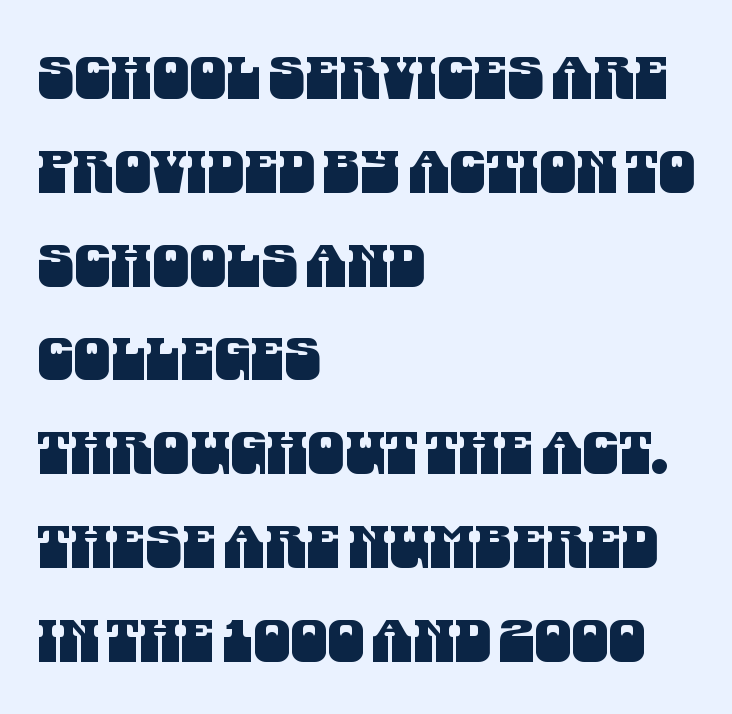
Q: Is the typeface a serif or a sans-serif typeface? A: Sans-serif.
Q: Is the text underlined? A: No.
Q: How is the paragraph aligned? A: Left-aligned.
Q: Is the spacing between letters normal or unusually wide? A: Normal.
Q: Is the spacing between lines tight, normal or loose? A: Normal.
Q: Width (condensed, normal, or wide)? A: Condensed.
Q: Stroke contrast? A: Medium.
Q: x-height? A: Large.
Q: Monospaced? A: No.
